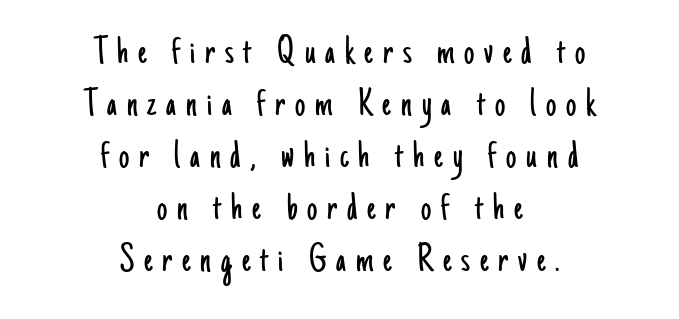
This block has exactly the height ordinary leading produces. Any mark beneath the type? The region is blank. Typeset on center — no edge is straight. Do the characters align in a grid? No, the font is proportional. Display-style spreading of the glyphs; the letterfit is very open. Heaviness? Minimal to ordinary, like unemphasized prose.
